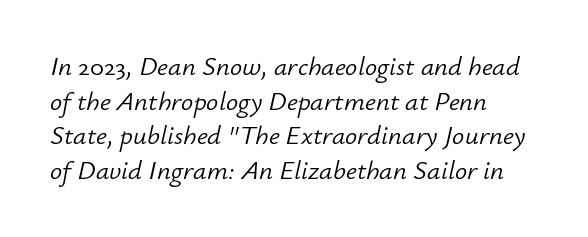
This is oblique type, the kind used for emphasis or titles. Each line starts at the same left margin while the right side varies. A typesetter would call this leading conventional body-copy spacing. Decoration check: the copy has no underline. Caption: face not bold, strokes unweighted. Caption: standard tracking, unaltered.
